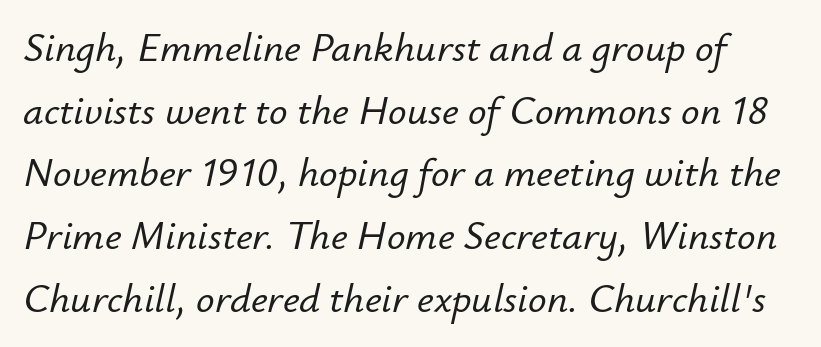
{"italic": "yes", "lean": "right", "slant_degrees": 12, "width": "normal", "stroke_contrast": "low", "x_height": "small", "monospaced": "no", "underline": "no", "line_spacing": "normal", "line_spacing_ratio": 1.53, "letter_spacing": "normal", "letter_spacing_em": 0.0, "glyph_px": 41}
